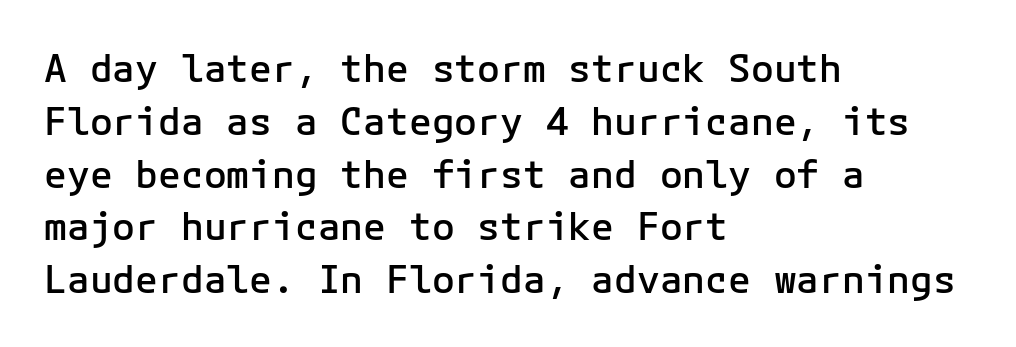
Each letter's strokes conclude bluntly, with no projecting serifs. Every character sits straight up, as roman type does. Weight: semibold (demi). Glance below the letters and you will spot only blank space. Nobody touched the tracking dial on this one.
